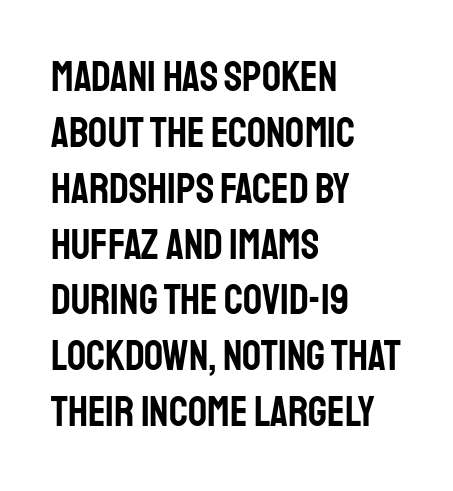
{"serif": "no", "italic": "no", "width": "condensed", "stroke_contrast": "low", "x_height": "large", "monospaced": "no", "underline": "no", "align": "left", "line_spacing": "normal", "line_spacing_ratio": 1.33, "letter_spacing": "normal", "letter_spacing_em": 0.0, "glyph_px": 42}
